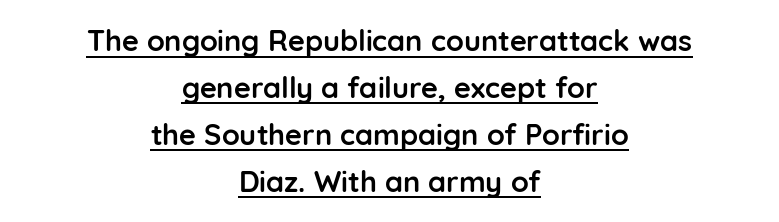
{"serif": "no", "italic": "no", "bold": "yes", "weight": "semibold", "width": "normal", "stroke_contrast": "low", "x_height": "medium", "monospaced": "no", "underline": "yes", "align": "center", "line_spacing": "normal", "line_spacing_ratio": 1.62, "letter_spacing": "normal", "letter_spacing_em": 0.0, "glyph_px": 29}
